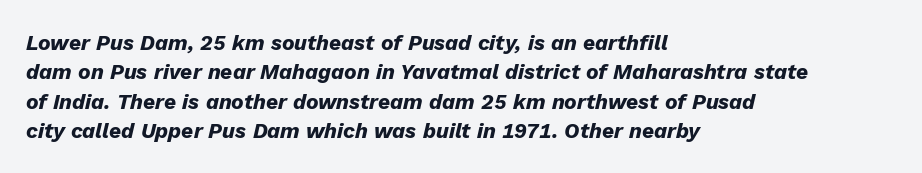
Glance below the letters and you will spot only blank space. This sample uses an oblique cut, with every glyph tilted off the vertical. Strokes here are thick enough to call this a true bold. Spacing between characters is what you'd get straight out of the box. Horizontally, the lines are justified to the leading edge only.
